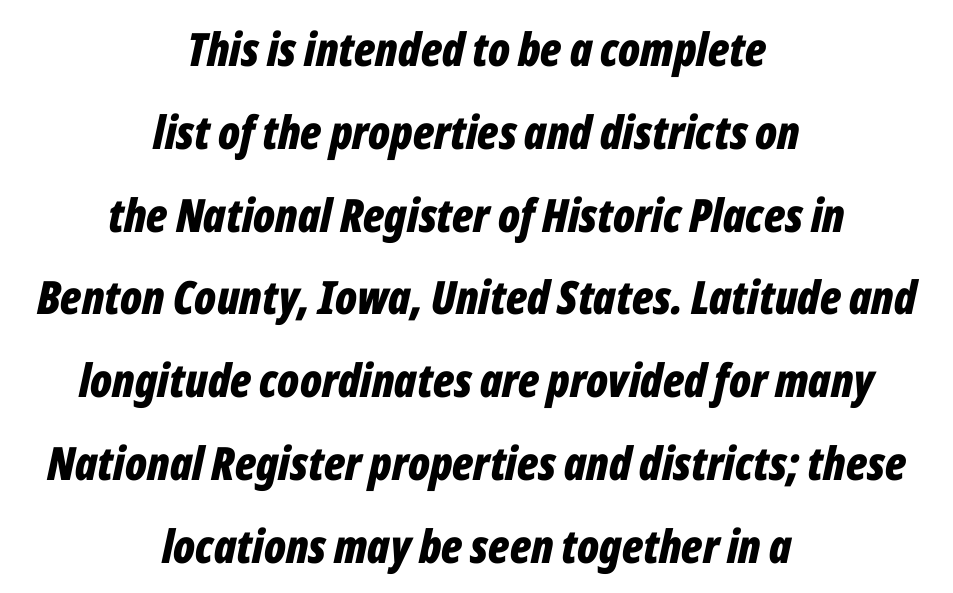
The image shows 46 px bold, condensed type, italic (leaning right); set centered, line spacing 1.8x, normal letter spacing, not underlined; low stroke contrast and a medium x-height.
